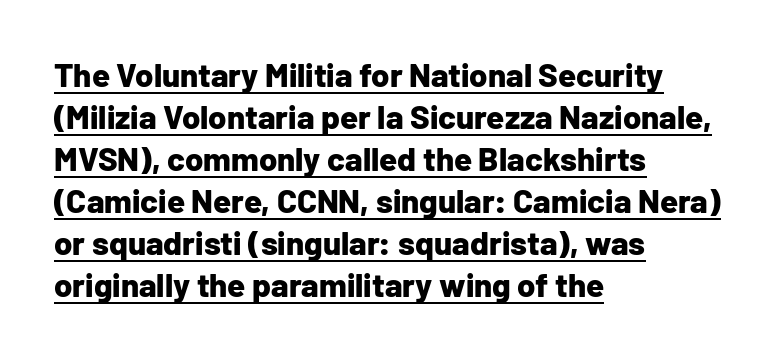
{"serif": "no", "italic": "no", "bold": "yes", "weight": "bold", "width": "normal", "stroke_contrast": "low", "x_height": "medium", "monospaced": "no", "underline": "yes", "align": "left", "line_spacing": "normal", "line_spacing_ratio": 1.27, "letter_spacing": "normal", "letter_spacing_em": 0.0, "glyph_px": 33}
